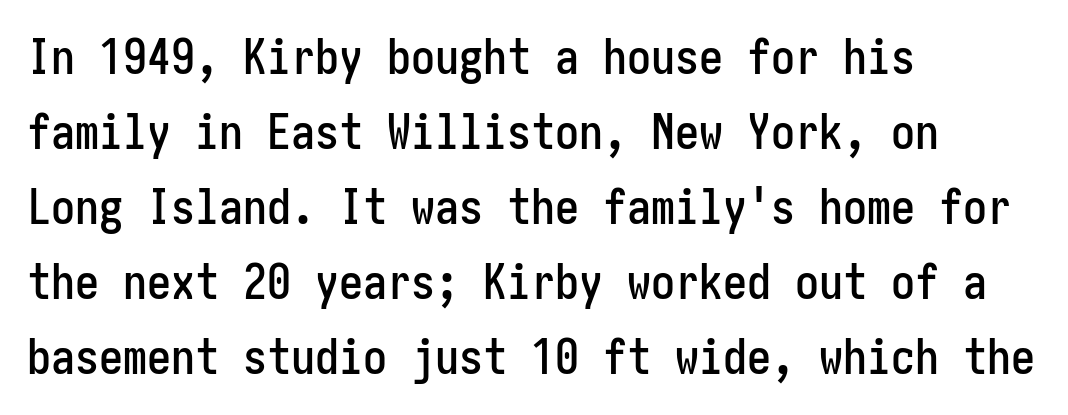
The image shows 48 px condensed sans-serif type, upright; set left-aligned, normal line spacing (1.56x), normal letter spacing, not underlined; low stroke contrast and a medium x-height.
